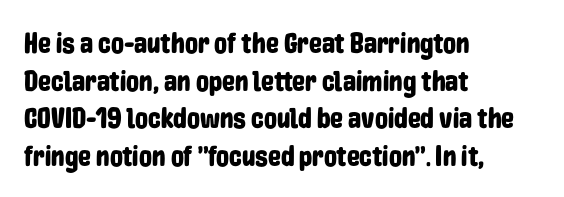
Q: Is the text italic (slanted)? A: No, it is upright.
Q: Is the typeface a serif or a sans-serif typeface? A: Sans-serif.
Q: Is the text underlined? A: No.
Q: How is the paragraph aligned? A: Left-aligned.
Q: Is the spacing between letters normal or unusually wide? A: Normal.
Q: Is the spacing between lines tight, normal or loose? A: Normal.
Q: Width (condensed, normal, or wide)? A: Condensed.
Q: Stroke contrast? A: Low.
Q: x-height? A: Medium.
Q: Monospaced? A: No.
